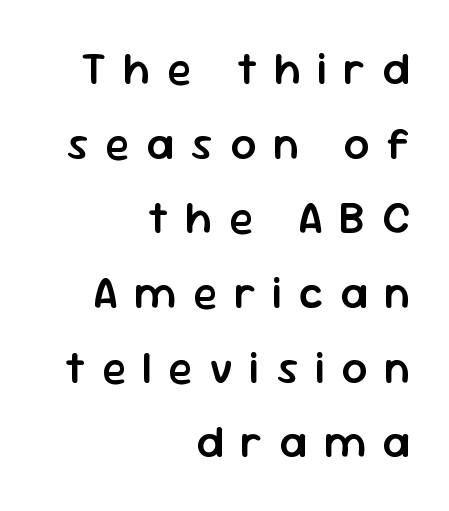
Stroke terminals: plain, sans-serif. If you measured baseline to baseline, you'd find a middling distance. Inter-character spacing is expanded well beyond the font's built-in metrics. The rendering uses a semibold face; strokes are thickened but not to full bold. Letters rest on an invisible, unmarked baseline. Rendered with straight, roman letterforms.
